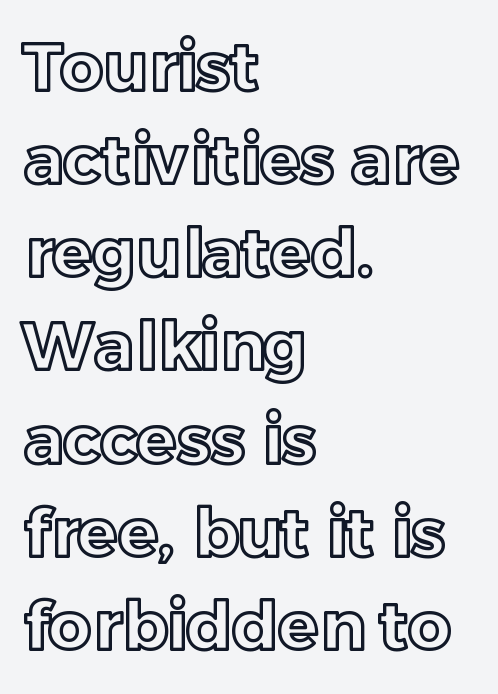
Q: Is the text italic (slanted)? A: No, it is upright.
Q: Is the text underlined? A: No.
Q: How is the paragraph aligned? A: Left-aligned.
Q: Is the spacing between letters normal or unusually wide? A: Normal.
Q: Is the spacing between lines tight, normal or loose? A: Normal.
Q: Width (condensed, normal, or wide)? A: Normal.
Q: x-height? A: Medium.
Q: Monospaced? A: No.
